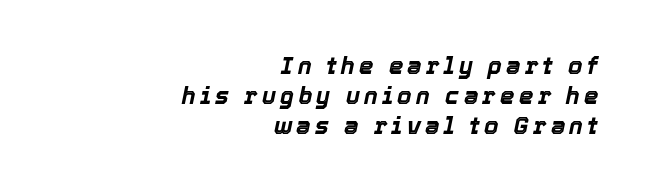
{"italic": "yes", "lean": "right", "slant_degrees": 12, "bold": "yes", "underline": "no", "align": "right", "line_spacing": "normal", "line_spacing_ratio": 1.3, "glyph_px": 23}
